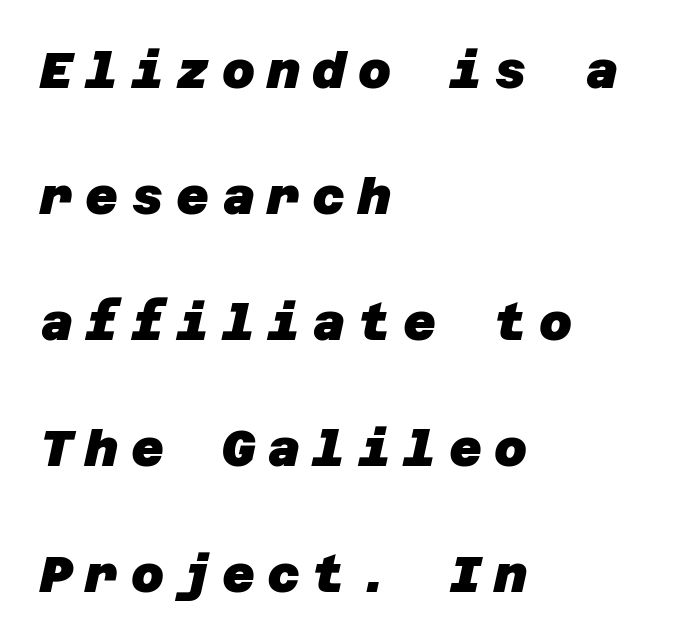
Q: Is the text bold? A: Yes.
Q: Is the typeface a serif or a sans-serif typeface? A: Sans-serif.
Q: Is the text underlined? A: No.
Q: How is the paragraph aligned? A: Left-aligned.
Q: Is the spacing between letters normal or unusually wide? A: Unusually wide.
Q: Is the spacing between lines tight, normal or loose? A: Loose.
Q: Width (condensed, normal, or wide)? A: Normal.
Q: Stroke contrast? A: Low.
Q: x-height? A: Large.
